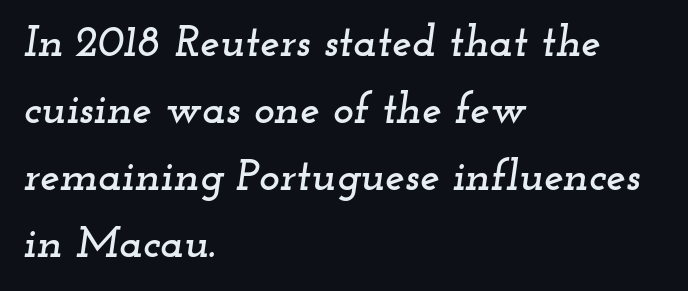
Q: Is the text italic (slanted)? A: Yes, it leans right by about 12 degrees.
Q: Is the typeface a serif or a sans-serif typeface? A: Serif.
Q: Is the text underlined? A: No.
Q: How is the paragraph aligned? A: Left-aligned.
Q: Is the spacing between letters normal or unusually wide? A: Normal.
Q: Is the spacing between lines tight, normal or loose? A: Normal.
Q: Width (condensed, normal, or wide)? A: Wide.
Q: Stroke contrast? A: Low.
Q: x-height? A: Small.
Q: Monospaced? A: No.
